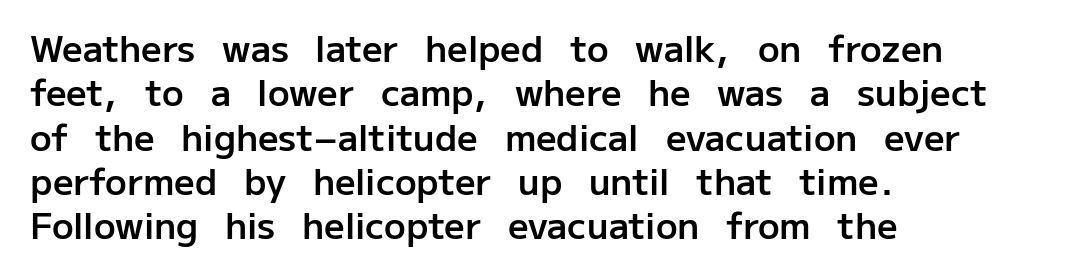
The image shows 36 px semibold sans-serif type, upright; set left-aligned, line spacing 1.23x, normal letter spacing, not underlined; low stroke contrast and a medium x-height.
